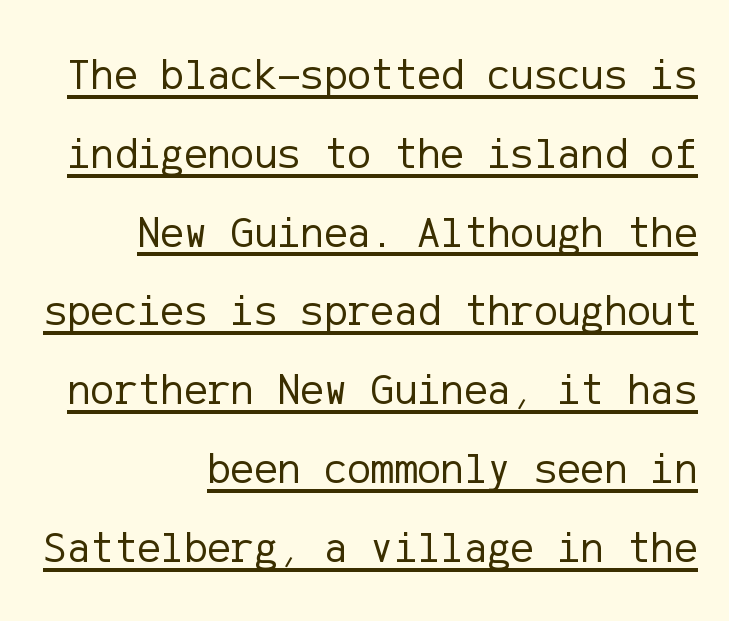
The image shows 44 px regular-weight sans-serif type, upright; set right-aligned, line spacing 1.79x, normal letter spacing, underlined; low stroke contrast and a medium x-height.
